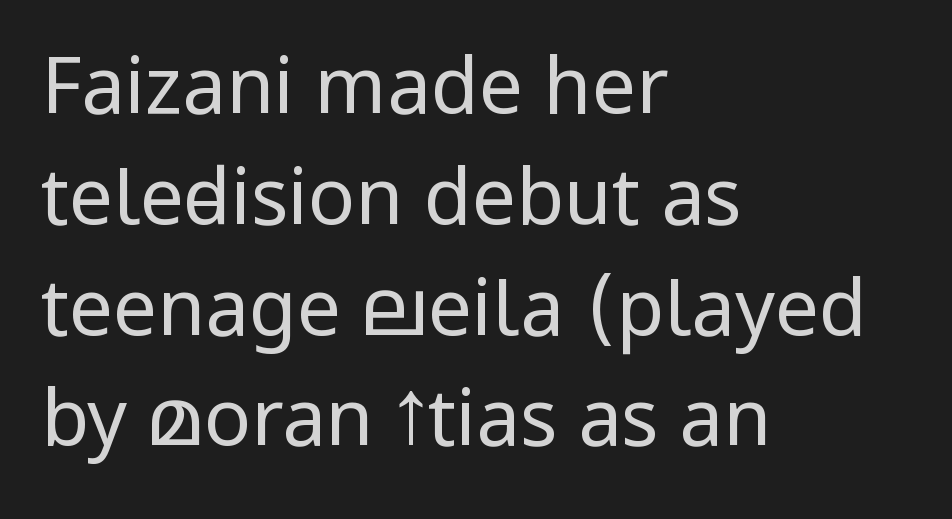
If you measured baseline to baseline, you'd find a middling distance. The gaps between neighbouring characters are ordinary and unremarkable. The weight tops out at a normal text grade. The space directly below the letters is spotless. The typography opts for an upright posture over an oblique one.
